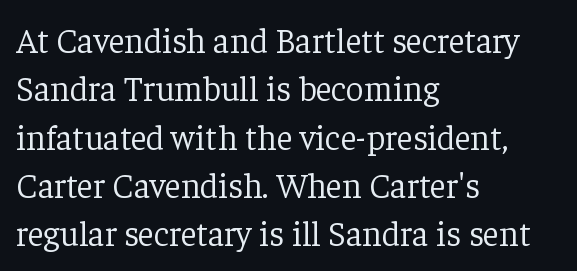
Line spacing here is normal. Examine the stroke ends and you'll spot serifs. The letters sit at their default tracking, neither squeezed nor spread. Only glyphs here, with clear space below each row. Summary of weight: not heavy and not bold. Character widths vary here, with narrow letters taking less room than wide ones.
